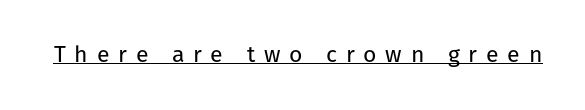
Decoration check: the copy is underlined. If you drew a line through each stem, it would be perfectly vertical. The letters are spread apart with noticeably loose tracking. Summary of weight: not heavy and not bold.
